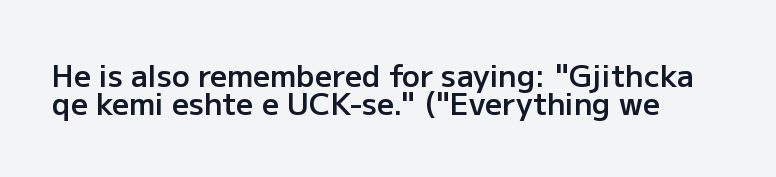
The image shows 30 px semibold sans-serif type, upright; set tight line spacing (0.95x), normal letter spacing, not underlined; low stroke contrast and a medium x-height.
